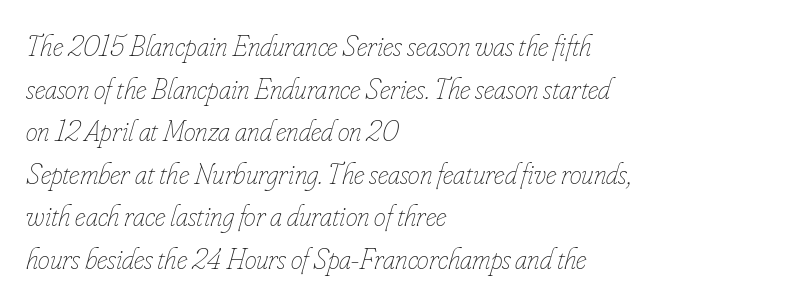
Proportional: the letters do not fall into vertical columns. The letters are slanted; this is an italic face. These lines are set flush left with a ragged right edge. What stands out about the letter spacing? Nothing — it is the standard amount. The zone under the glyphs is completely vacant. Leading: standard.
